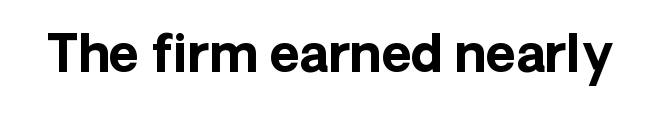
{"serif": "no", "italic": "no", "bold": "yes", "weight": "bold", "width": "normal", "stroke_contrast": "low", "x_height": "medium", "monospaced": "no", "underline": "no", "letter_spacing": "normal", "letter_spacing_em": 0.0, "glyph_px": 51}
